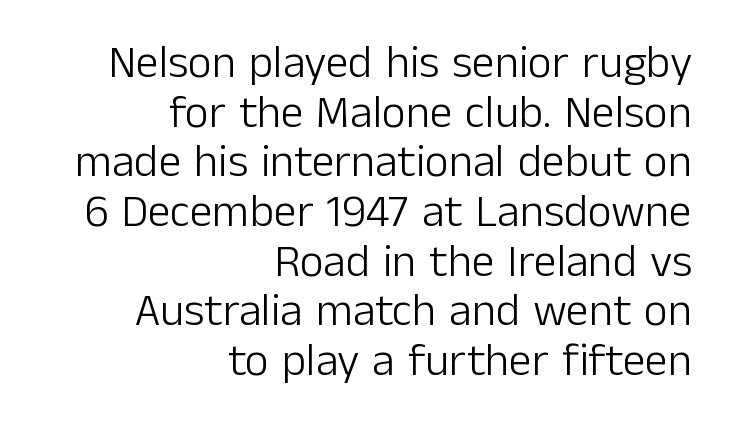
The image shows 46 px light sans-serif type, upright; set right-aligned, tight line spacing (1.08x), normal letter spacing, not underlined; low stroke contrast and a medium x-height.
